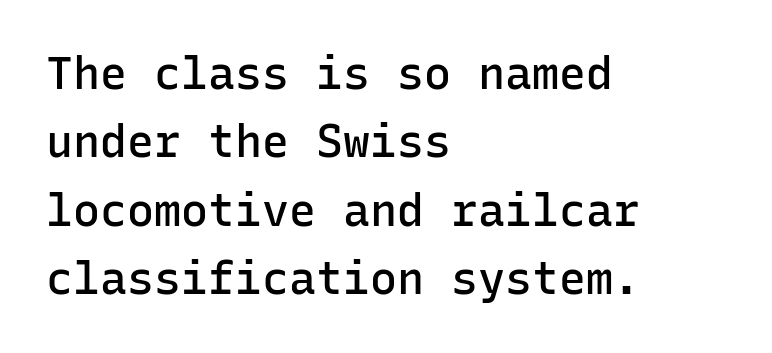
{"serif": "no", "italic": "no", "bold": "semi", "weight": "semibold", "width": "normal", "stroke_contrast": "low", "x_height": "medium", "monospaced": "yes", "underline": "no", "align": "left", "line_spacing": "normal", "line_spacing_ratio": 1.52, "letter_spacing": "normal", "letter_spacing_em": 0.0, "glyph_px": 45}
